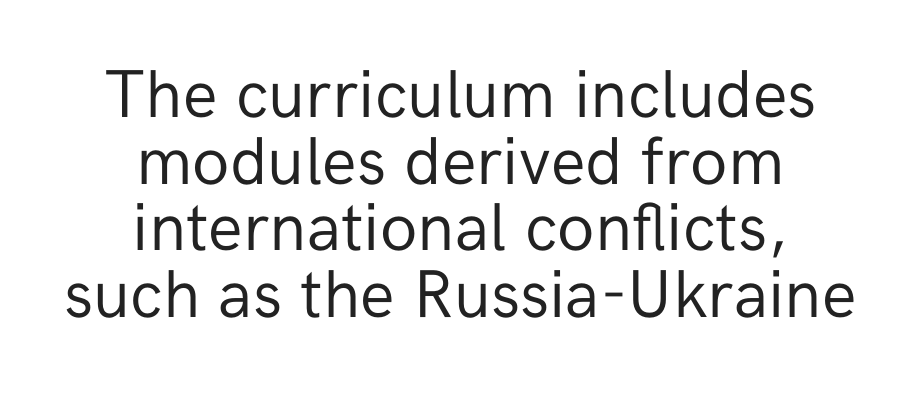
The image shows 68 px regular-weight sans-serif type, upright; set centered, tight line spacing (0.98x), normal letter spacing, not underlined; low stroke contrast and a medium x-height.
